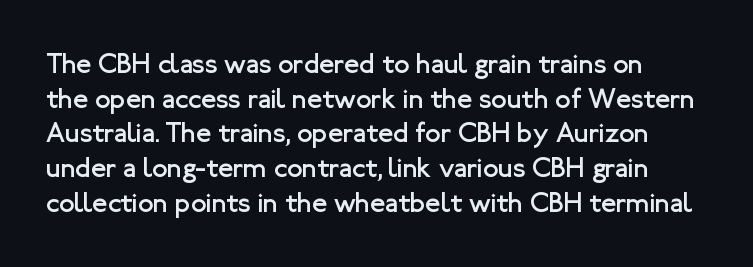
Q: Is the text bold? A: No.
Q: Is the text italic (slanted)? A: No, it is upright.
Q: Is the typeface a serif or a sans-serif typeface? A: Sans-serif.
Q: Is the text underlined? A: No.
Q: Is the spacing between letters normal or unusually wide? A: Normal.
Q: Width (condensed, normal, or wide)? A: Normal.
Q: Stroke contrast? A: Low.
Q: x-height? A: Medium.
Q: Monospaced? A: No.
